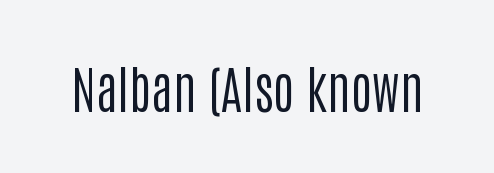
Q: Is the text bold? A: No.
Q: Is the text italic (slanted)? A: No, it is upright.
Q: Is the typeface a serif or a sans-serif typeface? A: Sans-serif.
Q: Is the text underlined? A: No.
Q: Is the spacing between letters normal or unusually wide? A: Normal.
Q: Width (condensed, normal, or wide)? A: Condensed.
Q: Stroke contrast? A: Low.
Q: x-height? A: Large.
Q: Monospaced? A: No.
